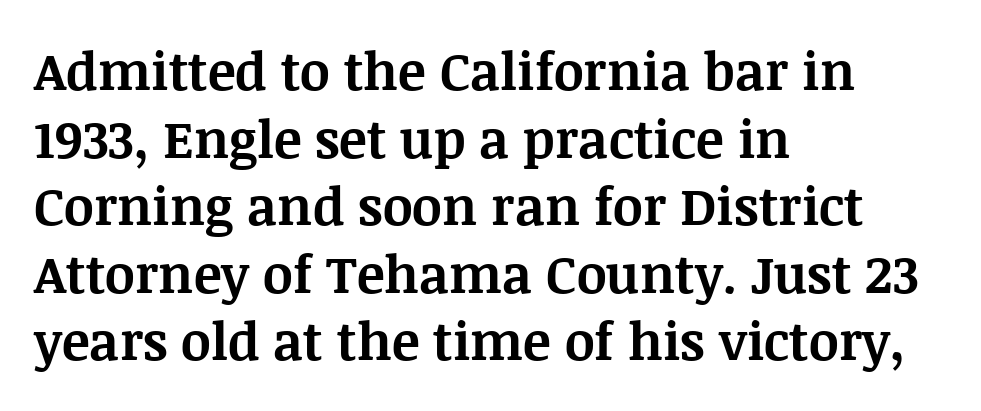
The image shows 52 px bold serif type, upright; set left-aligned, normal line spacing (1.3x), normal letter spacing, not underlined; medium stroke contrast and a large x-height.
